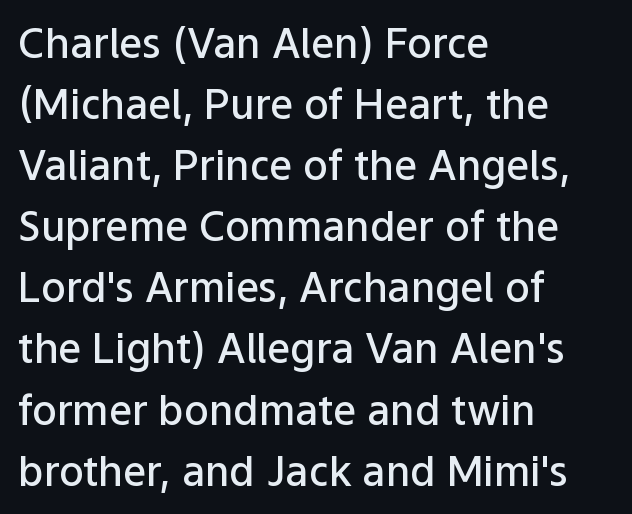
Q: Is the text bold? A: Semi-bold.
Q: Is the text italic (slanted)? A: No, it is upright.
Q: Is the typeface a serif or a sans-serif typeface? A: Sans-serif.
Q: Is the text underlined? A: No.
Q: How is the paragraph aligned? A: Left-aligned.
Q: Is the spacing between letters normal or unusually wide? A: Normal.
Q: Is the spacing between lines tight, normal or loose? A: Normal.
Q: Width (condensed, normal, or wide)? A: Normal.
Q: Stroke contrast? A: Low.
Q: x-height? A: Medium.
Q: Monospaced? A: No.
